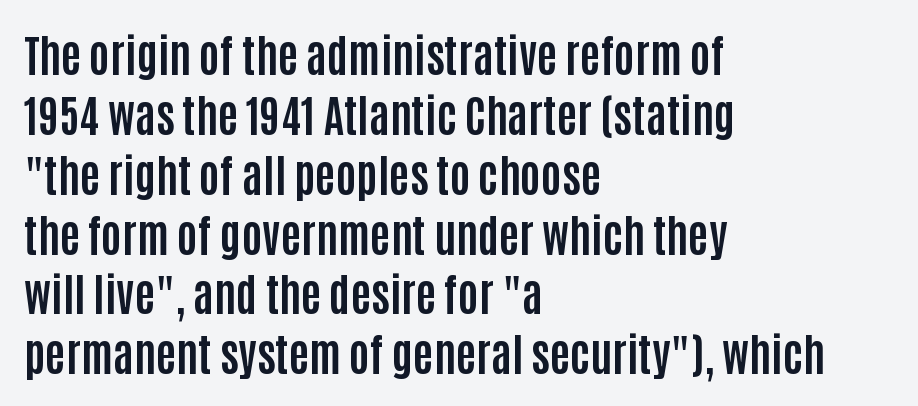
Q: Is the text bold? A: Yes.
Q: Is the text italic (slanted)? A: No, it is upright.
Q: Is the typeface a serif or a sans-serif typeface? A: Sans-serif.
Q: Is the text underlined? A: No.
Q: How is the paragraph aligned? A: Left-aligned.
Q: Is the spacing between letters normal or unusually wide? A: Normal.
Q: Is the spacing between lines tight, normal or loose? A: Normal.
Q: Width (condensed, normal, or wide)? A: Condensed.
Q: Stroke contrast? A: Low.
Q: x-height? A: Large.
Q: Monospaced? A: No.
